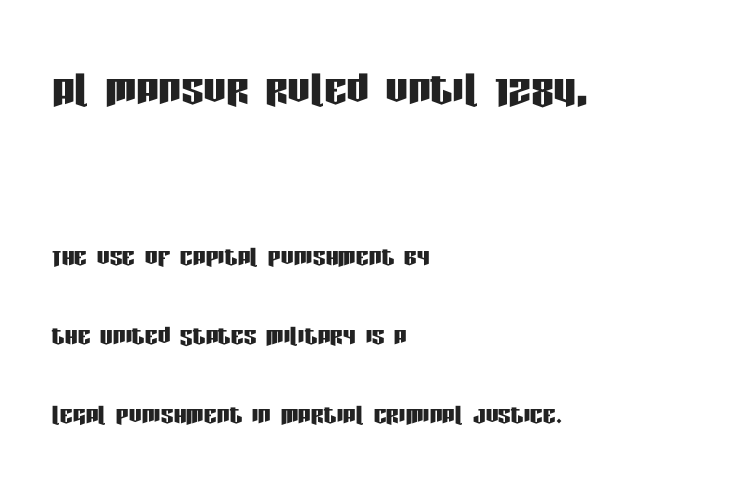
{"serif": "no", "italic": "no", "width": "condensed", "stroke_contrast": "low", "x_height": "large", "monospaced": "no", "underline": "no", "align": "left", "line_spacing": "loose", "line_spacing_ratio": 2.48, "letter_spacing": "normal", "letter_spacing_em": 0.0, "larger_block": "first", "size_ratio": 1.75, "glyph_px": 56}
